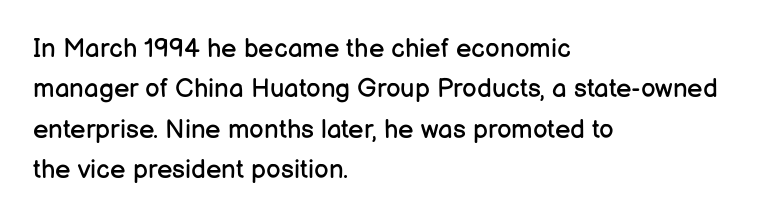
Check the space under the baseline: it is left empty. The type sits square on the baseline with zero lean. Line spacing here is normal. Casual observation: everything's shoved over to the left. Honestly, the letter spacing is just normal — you wouldn't notice it.
